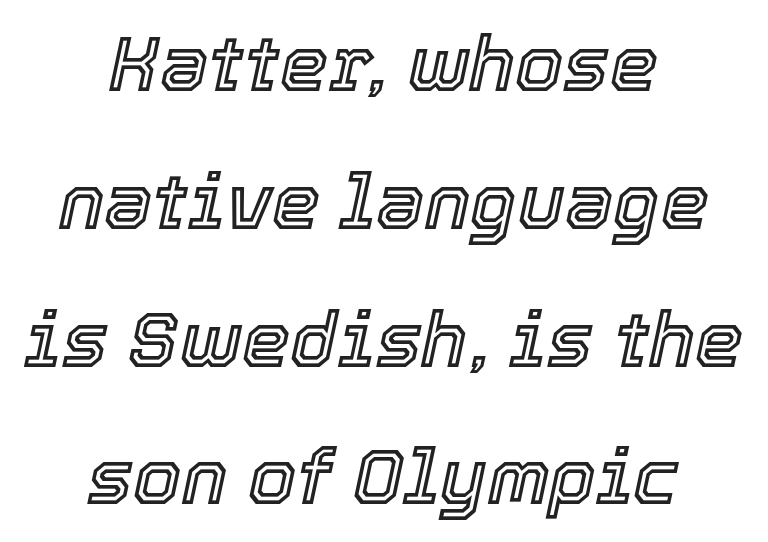
Q: Is the text italic (slanted)? A: Yes, it leans right by about 12 degrees.
Q: Is the text underlined? A: No.
Q: How is the paragraph aligned? A: Centered.
Q: Is the spacing between letters normal or unusually wide? A: Normal.
Q: Width (condensed, normal, or wide)? A: Normal.
Q: x-height? A: Medium.
Q: Monospaced? A: No.
